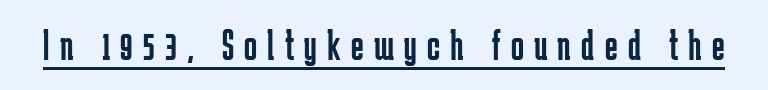
{"serif": "no", "italic": "no", "bold": "no", "weight": "regular", "width": "condensed", "stroke_contrast": "low", "x_height": "medium", "monospaced": "no", "underline": "yes", "letter_spacing": "wide", "letter_spacing_em": 0.24, "glyph_px": 43}
